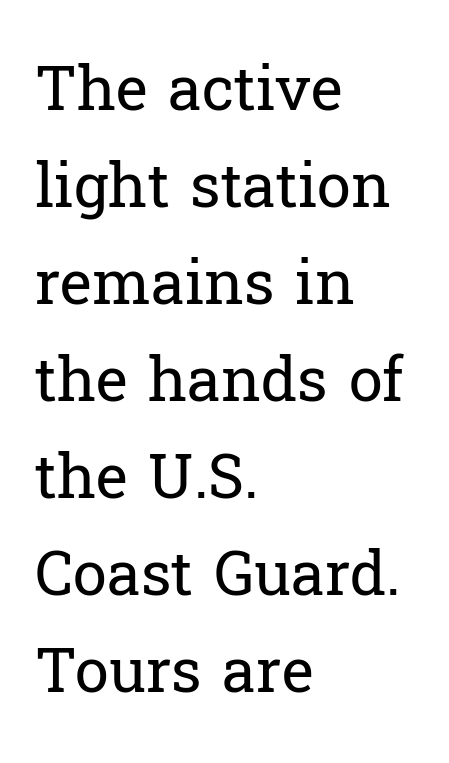
Inter-character spacing is left at the font's built-in metrics. Note: serifs present on the glyphs. Where is the straight margin? On the left. Proportional: the letters do not fall into vertical columns. This is roman type, the default non-slanted kind. If you measured baseline to baseline, you'd find a middling distance.
